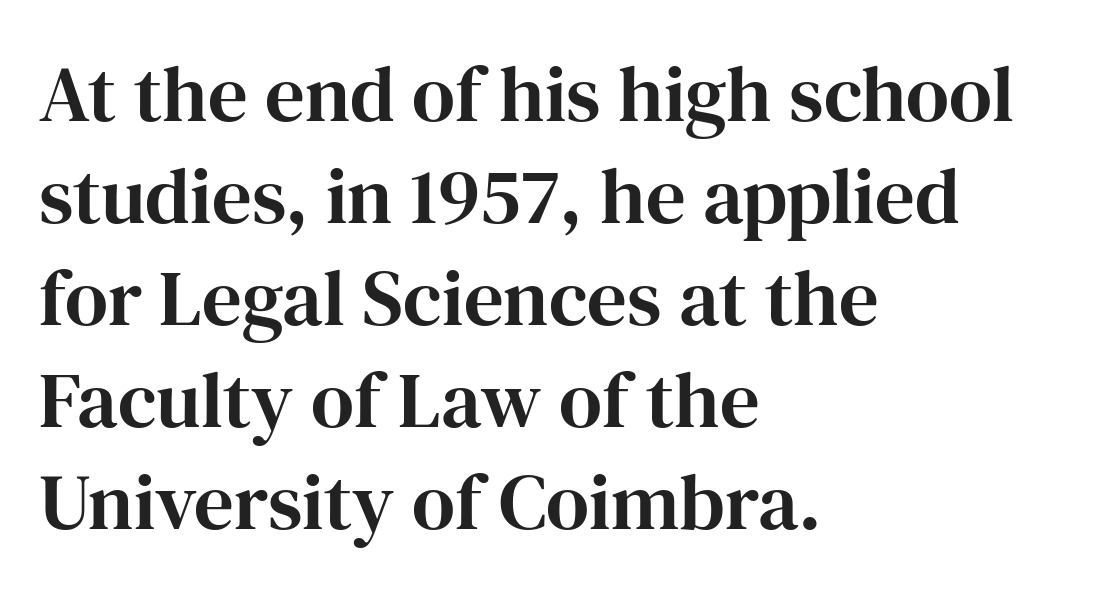
Q: Is the text italic (slanted)? A: No, it is upright.
Q: Is the typeface a serif or a sans-serif typeface? A: Serif.
Q: Is the text underlined? A: No.
Q: How is the paragraph aligned? A: Left-aligned.
Q: Is the spacing between letters normal or unusually wide? A: Normal.
Q: Is the spacing between lines tight, normal or loose? A: Normal.
Q: Width (condensed, normal, or wide)? A: Normal.
Q: Stroke contrast? A: High.
Q: x-height? A: Medium.
Q: Monospaced? A: No.
